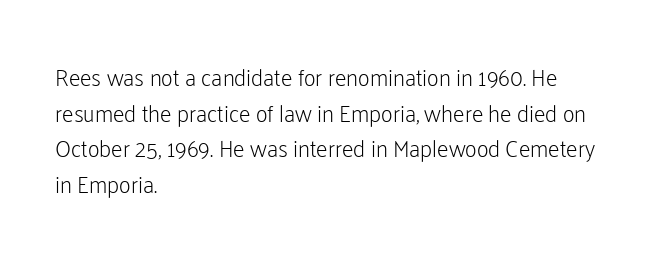
Baseline-to-baseline distance is the conventional proportion of letter height. The passage is arranged the way most books set body copy — flush left. The glyphs are unaccompanied by any horizontal stroke below them. The gaps between neighbouring characters are ordinary and unremarkable.
